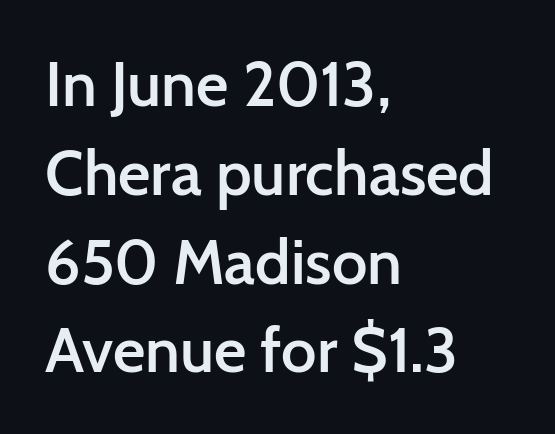
The typeface chosen for these lines omits serifs. Notice how descenders clear the ascenders below comfortably — that's standard leading. Every row of glyphs begins at an identical x-position on the left. Characters remain perfectly vertical along every line. Heft: intermediate — a semibold.
